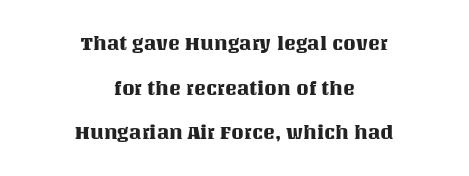
The image shows 20 px text type, upright; set centered, loose line spacing (2.23x), normal letter spacing, not underlined.
